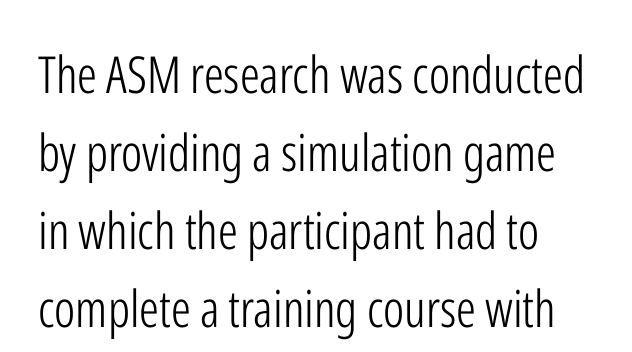
{"serif": "no", "italic": "no", "bold": "no", "weight": "light", "width": "condensed", "stroke_contrast": "low", "x_height": "medium", "monospaced": "no", "underline": "no", "line_spacing": "normal", "line_spacing_ratio": 1.53, "letter_spacing": "normal", "letter_spacing_em": 0.0, "glyph_px": 51}
